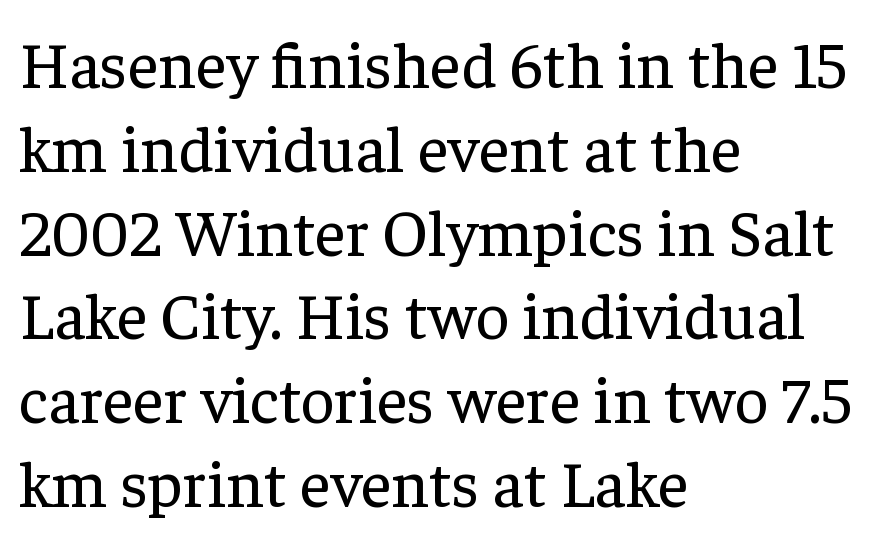
The image shows 66 px regular-weight serif type, upright; set left-aligned, normal line spacing (1.27x), normal letter spacing, not underlined; low stroke contrast and a medium x-height.
